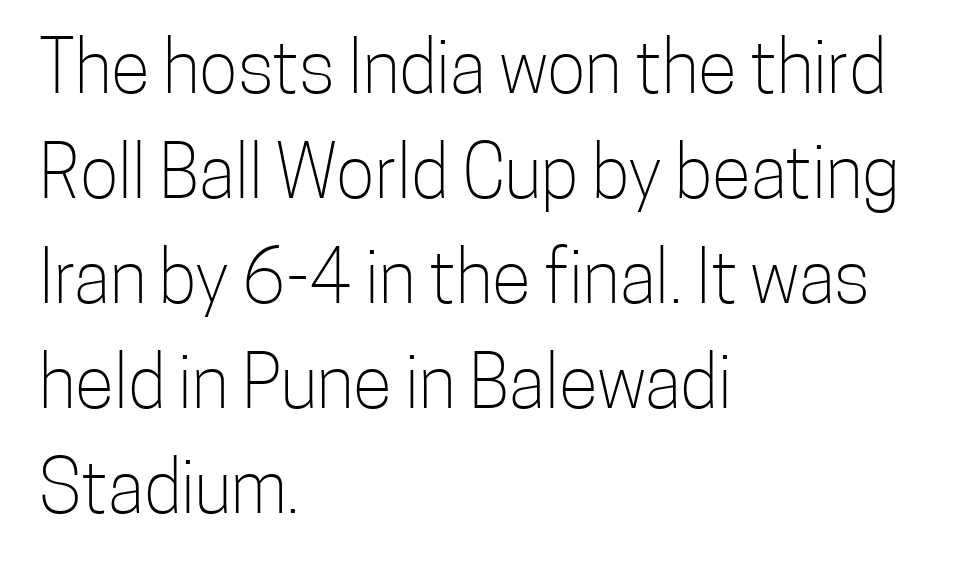
The image shows 72 px light, condensed sans-serif type, upright; set left-aligned, normal line spacing (1.46x), normal letter spacing, not underlined; low stroke contrast and a medium x-height.
